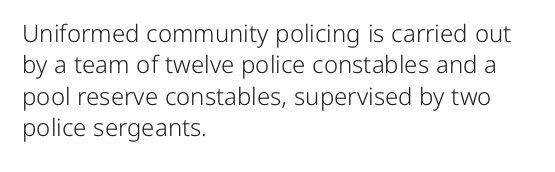
The image shows 24 px text type, upright; set left-aligned, normal line spacing (1.31x), normal letter spacing, not underlined.
